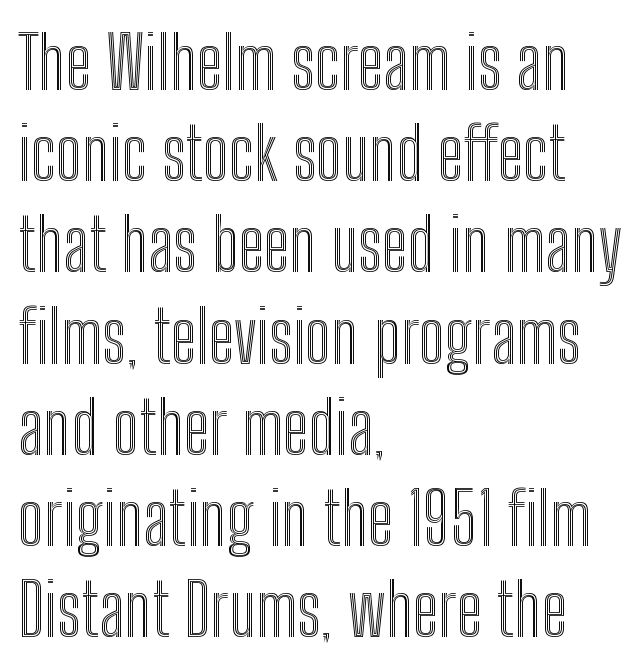
One glance says typical: line gaps are just what's usual. Looks like regular typesetting: each glyph gets only the width it needs. The typography opts for an upright posture over an oblique one. Quick note: underline off. The tracking reads as untouched default to a designer's eye. Notice how the passage keeps a crisp vertical edge on the left only.
